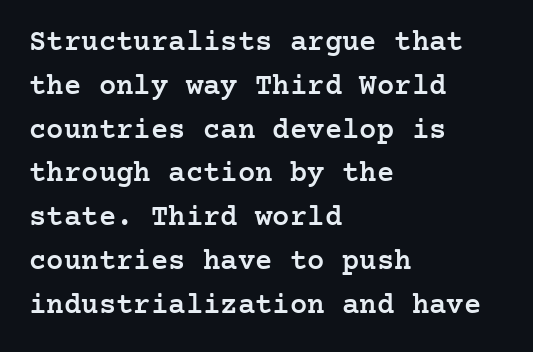
{"serif": "yes", "italic": "no", "bold": "semi", "weight": "semibold", "width": "normal", "stroke_contrast": "low", "x_height": "medium", "underline": "no", "align": "left", "line_spacing": "normal", "line_spacing_ratio": 1.51, "letter_spacing": "normal", "letter_spacing_em": 0.0, "glyph_px": 29}
